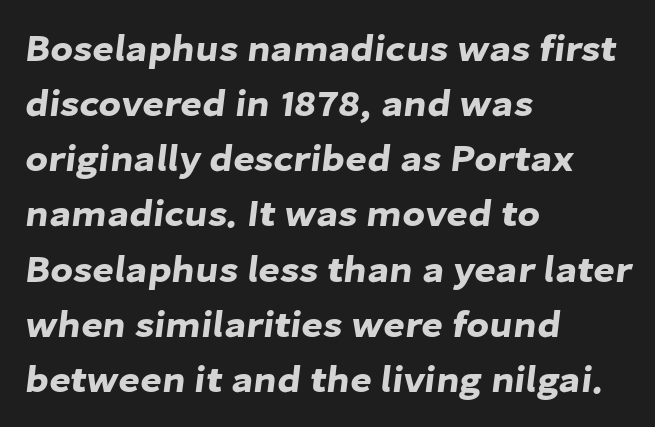
The image shows 37 px sans-serif type; set left-aligned, normal line spacing (1.49x), normal letter spacing, not underlined; low stroke contrast and a medium x-height.
